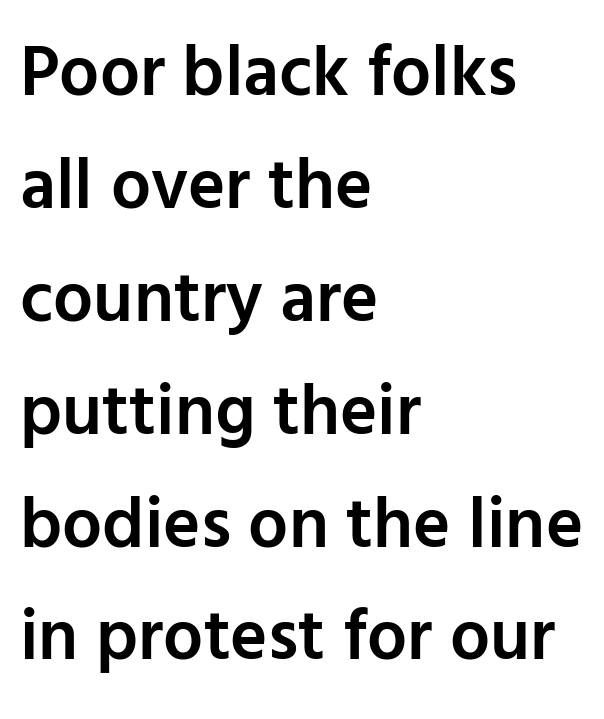
Typesetter's note: demi weight, one step under bold. One glance says typical: line gaps are just what's usual. Notice how the passage keeps a crisp vertical edge on the left only. It's the straight-up-and-down kind of type.
